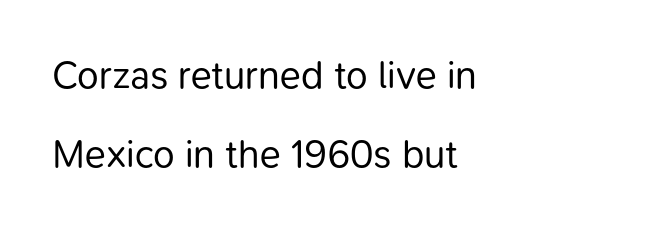
{"serif": "no", "italic": "no", "bold": "no", "weight": "regular", "width": "normal", "stroke_contrast": "low", "x_height": "medium", "monospaced": "no", "underline": "no", "align": "left", "line_spacing": "loose", "line_spacing_ratio": 2.03, "letter_spacing": "normal", "letter_spacing_em": 0.0, "glyph_px": 39}
